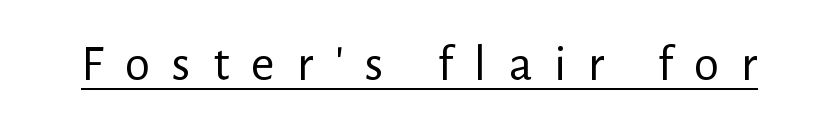
The image shows 51 px regular-weight sans-serif type, upright; set unusually wide letter spacing (+0.43 em), underlined; low stroke contrast and a medium x-height.
